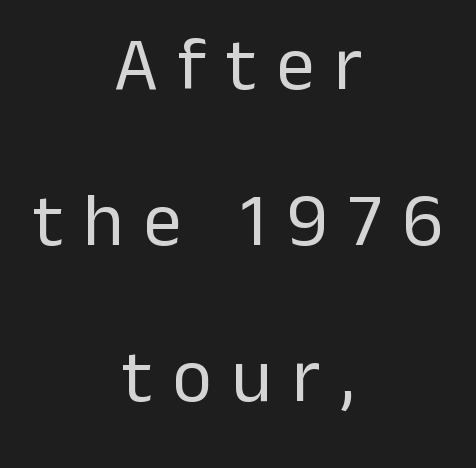
One glance says open: line gaps are wider than usual. Spacing verdict: proportional, widths tailored to each character. Letters rest on an invisible, unmarked baseline. Weight: in the light-to-regular range. Does the type have serifs? No, each stem ends abruptly.
